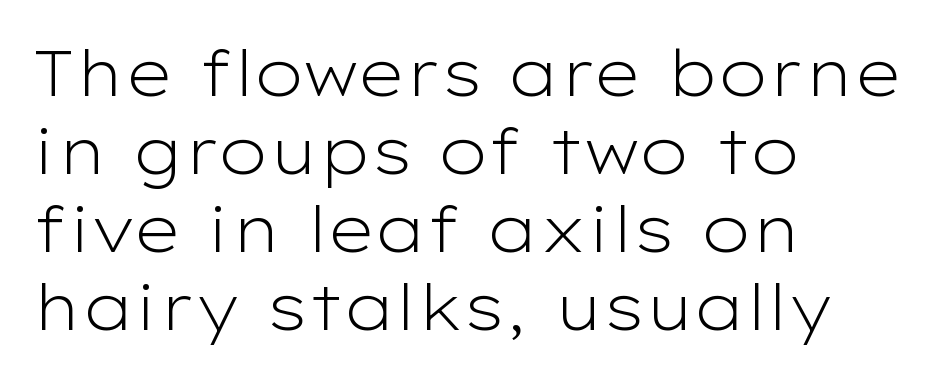
Unlike a traditional serif, this face leaves its strokes unadorned. Unbolded letterforms with no extra heft. This rendering uses left alignment, leaving the right contour irregular. The face used here is rendered with its standard letterfit. Looks like regular typesetting: each glyph gets only the width it needs.
